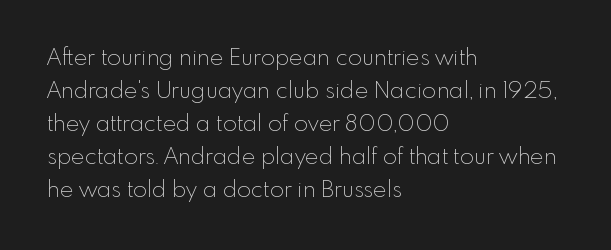
{"italic": "no", "bold": "no", "underline": "no", "align": "left", "line_spacing": "normal", "line_spacing_ratio": 1.43, "letter_spacing": "normal", "letter_spacing_em": 0.0, "glyph_px": 23}
